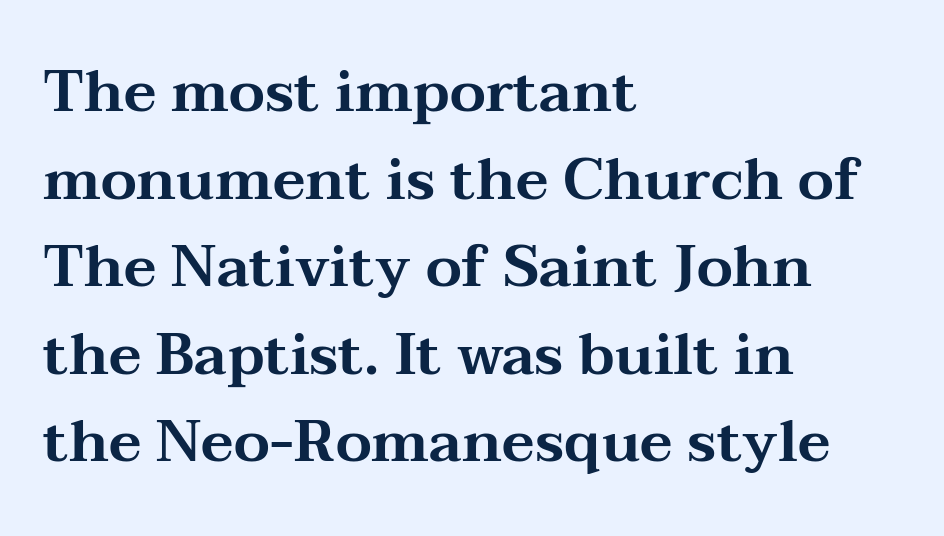
{"serif": "yes", "italic": "no", "width": "wide", "stroke_contrast": "medium", "x_height": "medium", "monospaced": "no", "underline": "no", "align": "left", "line_spacing": "normal", "line_spacing_ratio": 1.51, "letter_spacing": "normal", "letter_spacing_em": 0.0, "glyph_px": 58}
